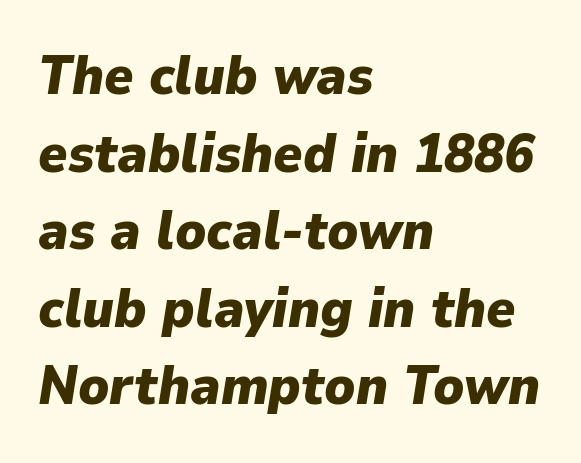
{"italic": "yes", "lean": "right", "slant_degrees": 9, "bold": "yes", "weight": "heavy", "width": "normal", "stroke_contrast": "low", "x_height": "medium", "monospaced": "no", "underline": "no", "align": "left", "line_spacing": "normal", "line_spacing_ratio": 1.41, "letter_spacing": "normal", "letter_spacing_em": 0.0, "glyph_px": 55}
